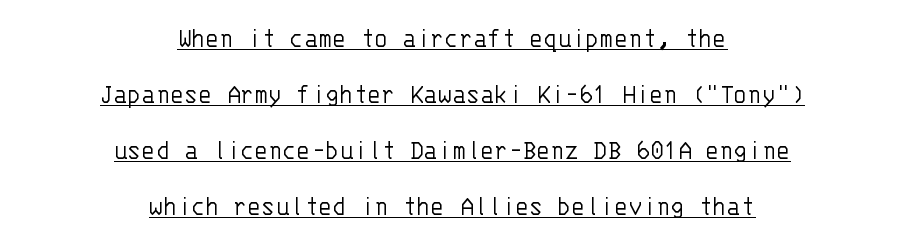
Airy leading. The letterforms sit at book weight or below. Ascenders rise straight up at ninety degrees. Spacing verdict: monospaced, one width for all characters.
